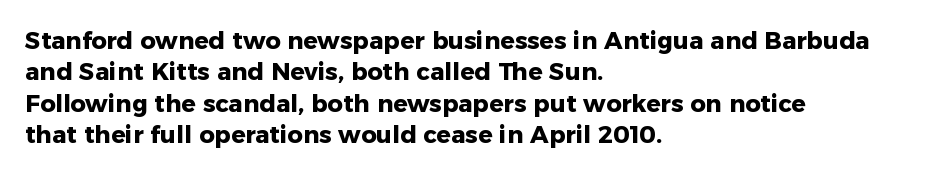
Caption: standard tracking, unaltered. In CSS terms this would be text-align: left. Unlike italic type, these characters show no tilt at all. A dark, heavy texture on the line: the type is bold.
